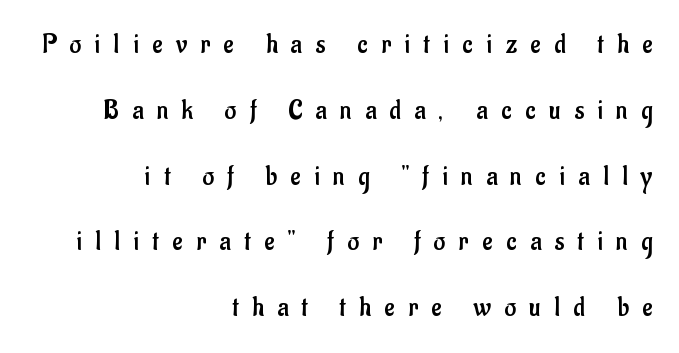
The characters are drawn with everyday or finer stroke widths. Loose tracking; the words dissolve into strings of separated letters. Do the letters lean? They stand straight. In terms of leading, this rendering errs on the spacious side. Beneath every word, the page is bare. The paragraph shown leans on its right margin.
